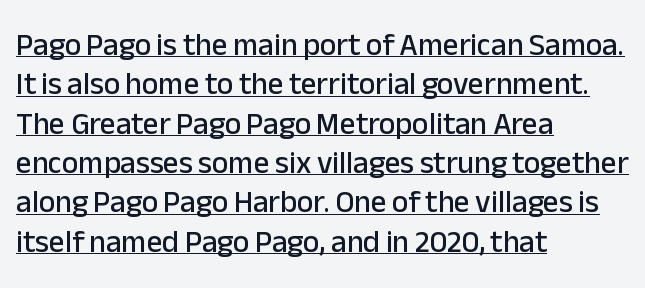
{"serif": "no", "italic": "no", "width": "normal", "stroke_contrast": "low", "x_height": "medium", "monospaced": "no", "underline": "yes", "align": "left", "line_spacing": "normal", "line_spacing_ratio": 1.27, "letter_spacing": "normal", "letter_spacing_em": 0.0, "glyph_px": 31}
